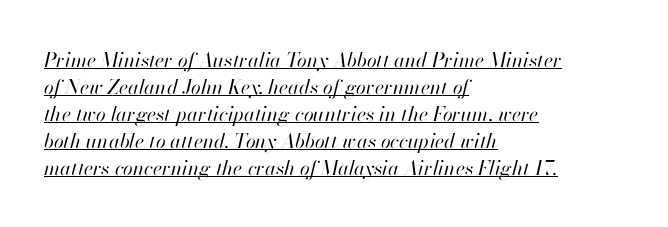
The image shows 20 px text type, italic (leaning right); set left-aligned, normal line spacing (1.35x), normal letter spacing, underlined.
